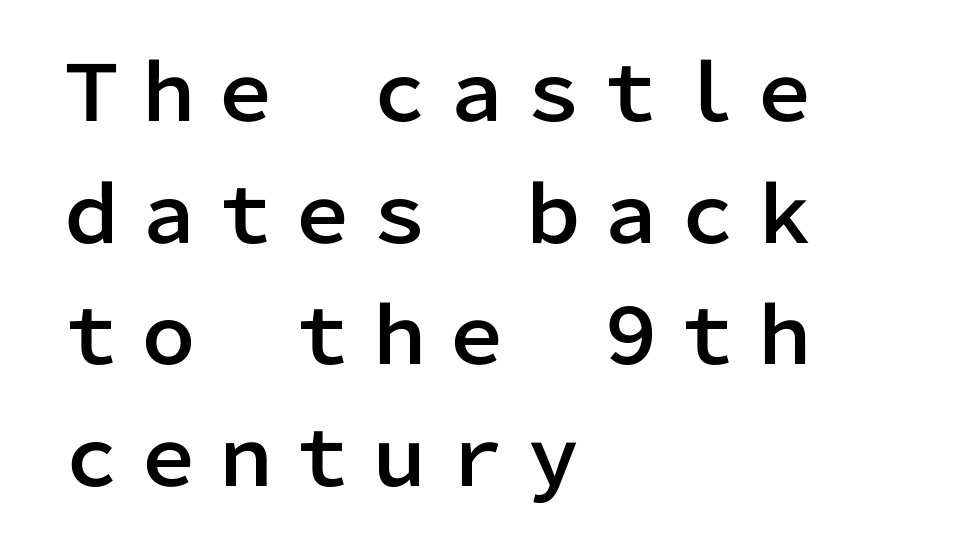
{"serif": "no", "italic": "no", "width": "normal", "stroke_contrast": "low", "x_height": "medium", "monospaced": "no", "underline": "no", "align": "left", "line_spacing": "normal", "line_spacing_ratio": 1.58, "letter_spacing": "normal", "letter_spacing_em": 0.0, "glyph_px": 77}
